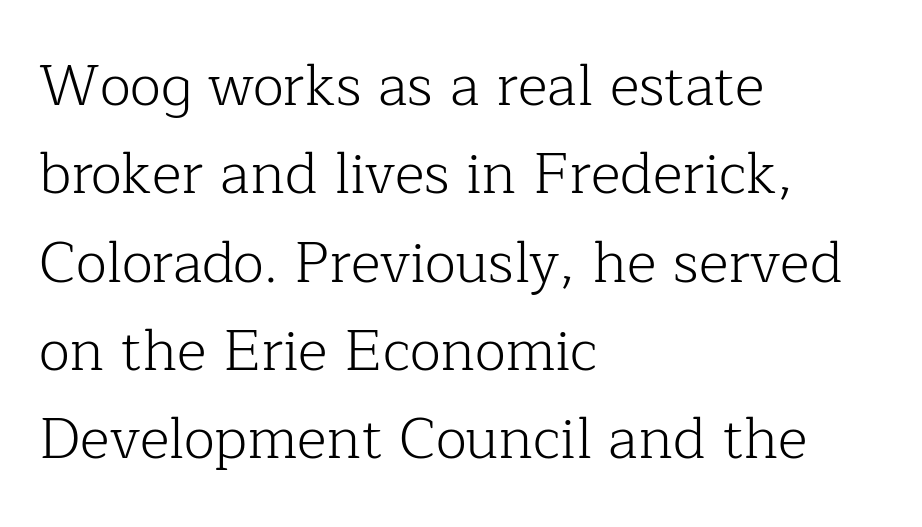
Each line starts at the same left margin while the right side varies. Nobody touched the tracking dial on this one. Ordinary non-slanted type is in use. Character widths vary here, with narrow letters taking less room than wide ones.
